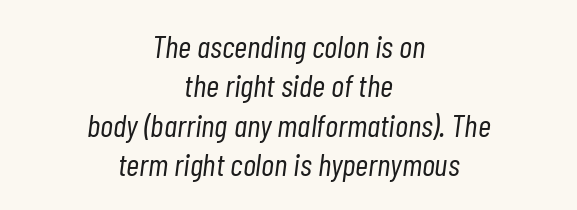
Q: Is the text bold? A: No.
Q: Is the text italic (slanted)? A: Yes, it leans right by about 7 degrees.
Q: Is the text underlined? A: No.
Q: How is the paragraph aligned? A: Centered.
Q: Is the spacing between letters normal or unusually wide? A: Normal.
Q: Width (condensed, normal, or wide)? A: Condensed.
Q: Stroke contrast? A: Low.
Q: x-height? A: Medium.
Q: Monospaced? A: No.
